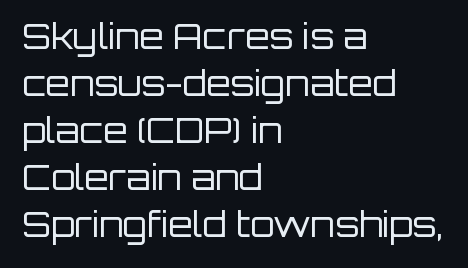
Q: Is the text bold? A: No.
Q: Is the text italic (slanted)? A: No, it is upright.
Q: Is the typeface a serif or a sans-serif typeface? A: Sans-serif.
Q: Is the text underlined? A: No.
Q: How is the paragraph aligned? A: Left-aligned.
Q: Is the spacing between letters normal or unusually wide? A: Normal.
Q: Is the spacing between lines tight, normal or loose? A: Normal.
Q: Width (condensed, normal, or wide)? A: Normal.
Q: Stroke contrast? A: Low.
Q: x-height? A: Large.
Q: Monospaced? A: No.
